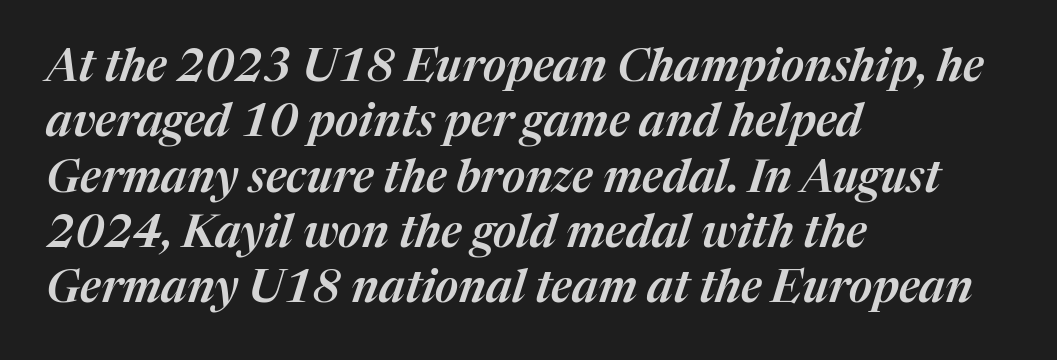
The image shows 45 px text type, italic (leaning right); set left-aligned, line spacing 1.23x, normal letter spacing, not underlined; medium stroke contrast and a medium x-height.
